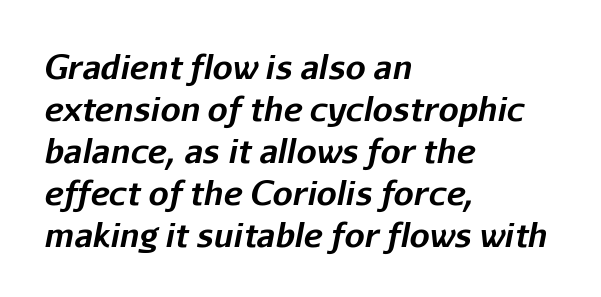
Strong, thick strokes mark this as bold type. If you drew a line through each stem, it would be angled. Line starts are locked; line ends wander. The vertical gap from one line to the next is medium. Think of a printed novel: that variable character pitch is what you see here.
